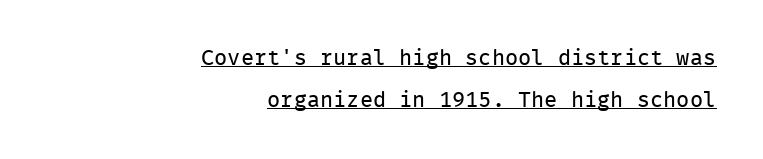
Q: Is the text bold? A: No.
Q: Is the text italic (slanted)? A: No, it is upright.
Q: Is the text underlined? A: Yes.
Q: How is the paragraph aligned? A: Right-aligned.
Q: Is the spacing between letters normal or unusually wide? A: Normal.
